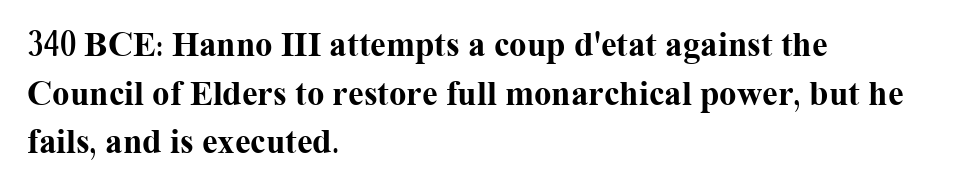
The space beneath each line is pristine and unruled. The letters advance in unequal steps, a hallmark of proportional type. The horizontal fit of the characters is conventional and even. Caption: bold face, heavy strokes. Teacher's note: observe the even left margin — that is flush-left alignment. Does the lettering tilt? It doesn't — this is upright.
